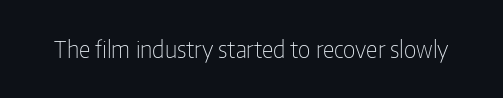
Q: Is the text bold? A: No.
Q: Is the text italic (slanted)? A: No, it is upright.
Q: Is the text underlined? A: No.
Q: Is the spacing between letters normal or unusually wide? A: Normal.
